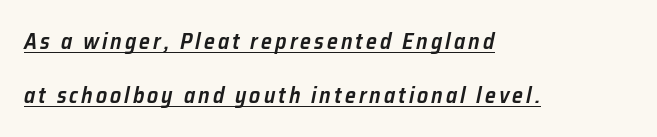
Firm but not heavy-handed strokes: this text is semibold. When letters slant like this, we call the style italic. A great deal of white space separates one row of letters from the next. The words here are underlined. The lines in this sample share a left origin and differ only in where they stop.
